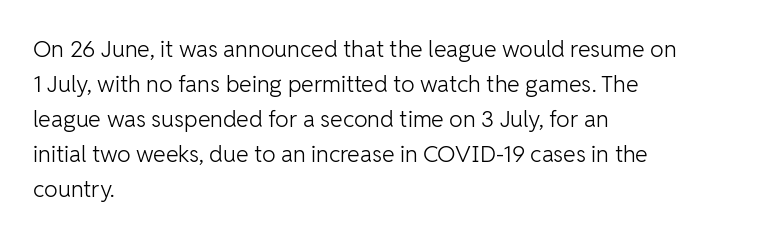
Weight: not bold — regular or lighter. The typesetter chose a ragged-right arrangement here. Each new line begins a customary step beneath the previous one. You could call the tracking neutral — neither tight nor loose. Only glyphs here, with clear space below each row. You can tell it's not italic because the verticals are truly vertical.
